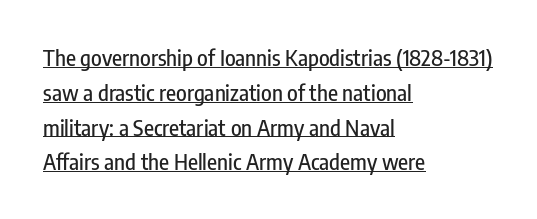
Q: Is the text italic (slanted)? A: No, it is upright.
Q: Is the text underlined? A: Yes.
Q: How is the paragraph aligned? A: Left-aligned.
Q: Is the spacing between letters normal or unusually wide? A: Normal.
Q: Is the spacing between lines tight, normal or loose? A: Normal.
